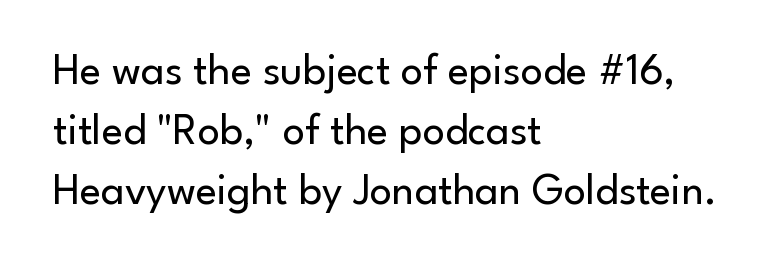
The image shows 44 px regular-weight sans-serif type, upright; set left-aligned, normal line spacing (1.36x), normal letter spacing, not underlined; low stroke contrast and a small x-height.
